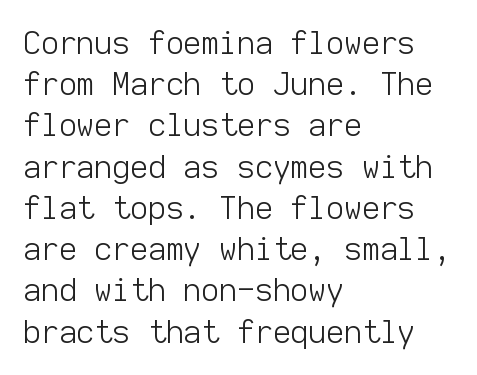
The image shows 31 px light sans-serif type, upright, monospaced; set left-aligned, normal line spacing (1.33x), normal letter spacing, not underlined; low stroke contrast and a medium x-height.
